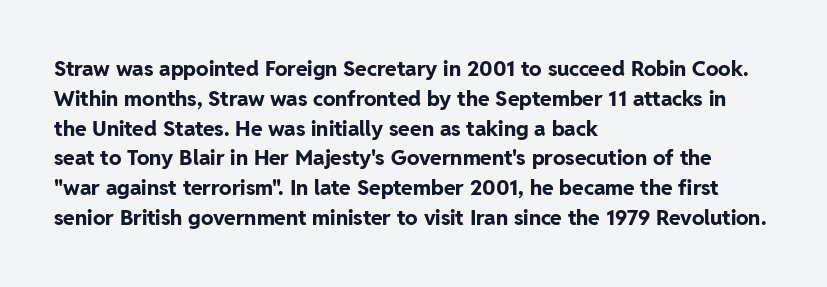
Q: Is the text bold? A: Yes.
Q: Is the text italic (slanted)? A: No, it is upright.
Q: Is the text underlined? A: No.
Q: How is the paragraph aligned? A: Left-aligned.
Q: Is the spacing between letters normal or unusually wide? A: Normal.
Q: Is the spacing between lines tight, normal or loose? A: Normal.
